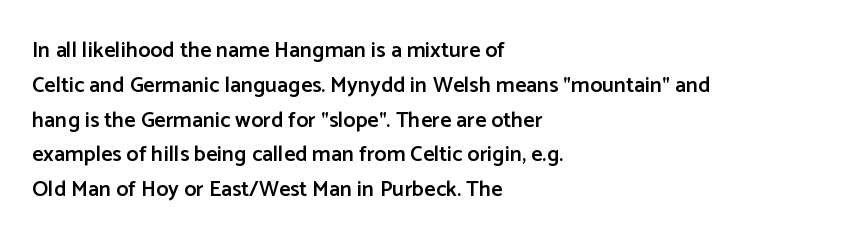
Q: Is the text bold? A: Semi-bold.
Q: Is the text italic (slanted)? A: No, it is upright.
Q: Is the text underlined? A: No.
Q: How is the paragraph aligned? A: Left-aligned.
Q: Is the spacing between letters normal or unusually wide? A: Normal.
Q: Is the spacing between lines tight, normal or loose? A: Normal.
